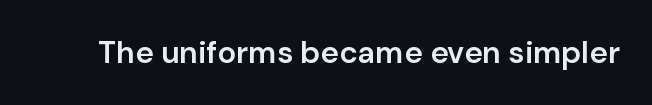
The space directly below the letters is spotless. The letters advance in unequal steps, a hallmark of proportional type. Look at the stroke-to-counter ratio: somewhat heavy, a semibold. Glyph-to-glyph distance matches everyday printed text.
